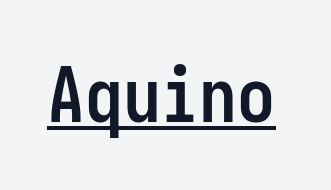
Q: Is the text bold? A: Yes.
Q: Is the text italic (slanted)? A: No, it is upright.
Q: Is the typeface a serif or a sans-serif typeface? A: Sans-serif.
Q: Is the text underlined? A: Yes.
Q: Is the spacing between letters normal or unusually wide? A: Normal.
Q: Width (condensed, normal, or wide)? A: Condensed.
Q: Stroke contrast? A: Low.
Q: x-height? A: Medium.
